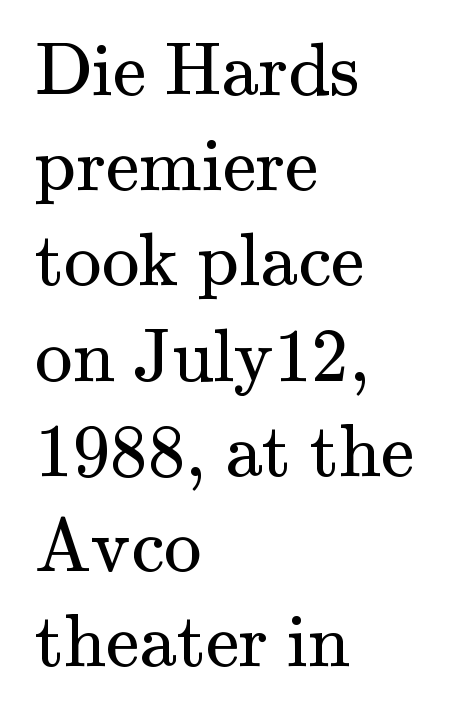
The lines in this sample share a left origin and differ only in where they stop. Type style note: has serifs. Leading: standard. Think of a printed novel: that variable character pitch is what you see here.
